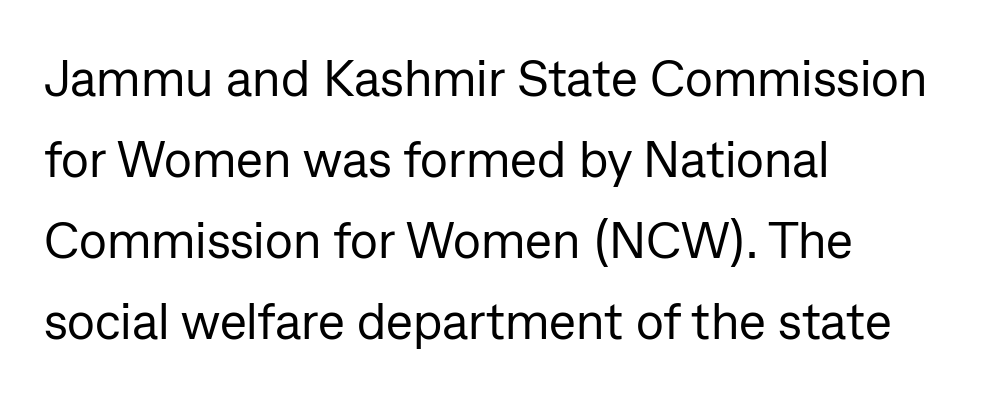
The image shows 51 px regular-weight sans-serif type, upright; set left-aligned, normal line spacing (1.59x), normal letter spacing, not underlined; low stroke contrast and a medium x-height.
